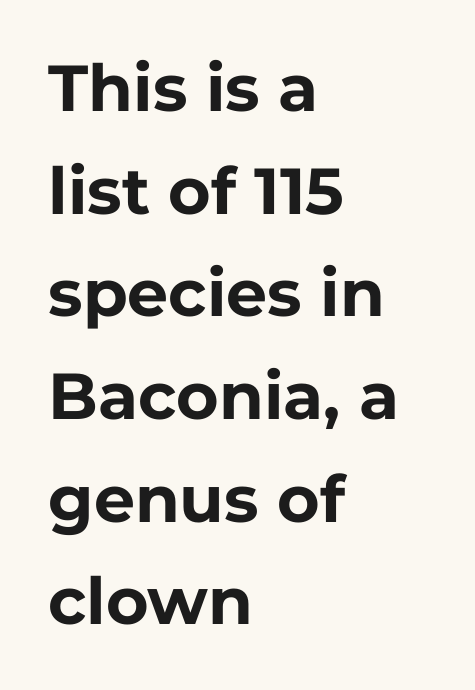
The image shows 65 px bold sans-serif type, upright; set left-aligned, normal line spacing (1.58x), normal letter spacing, not underlined; low stroke contrast and a medium x-height.
